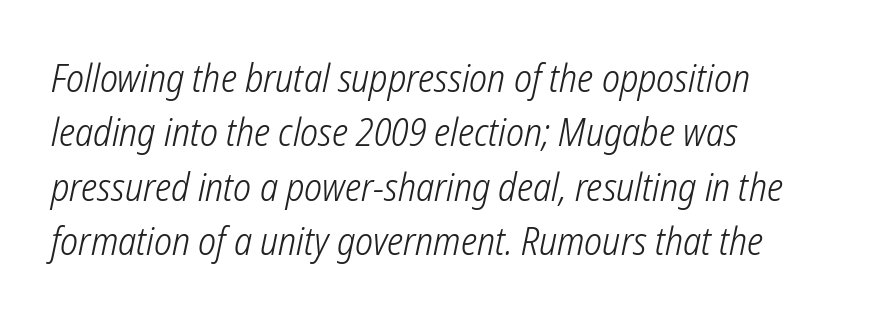
In terms of leading, this rendering sits right in the middle. The gap between lines stays unmarked. Line starts are locked; line ends wander. The passage shown is typed in a proportional face where columns would drift.
